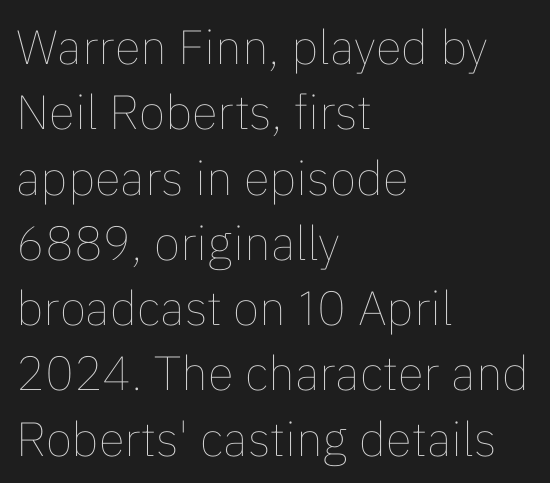
This sample keeps an unexceptional amount of space between lines. In terms of posture, this sample is upright. Does the copy run flush right? No — it runs flush left. Descenders hang freely into open space. Character widths vary here, with narrow letters taking less room than wide ones.
